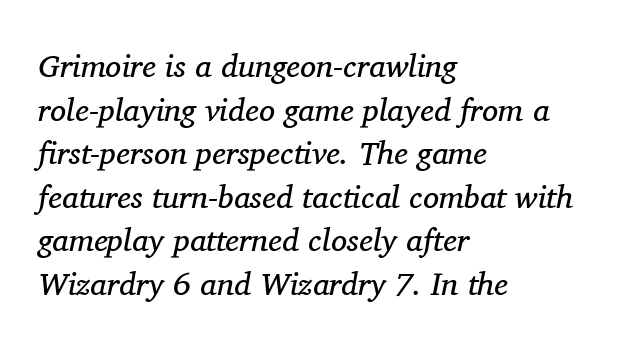
The image shows 32 px regular-weight serif type, italic (leaning right); set left-aligned, normal line spacing (1.36x), normal letter spacing, not underlined; medium stroke contrast and a medium x-height.
